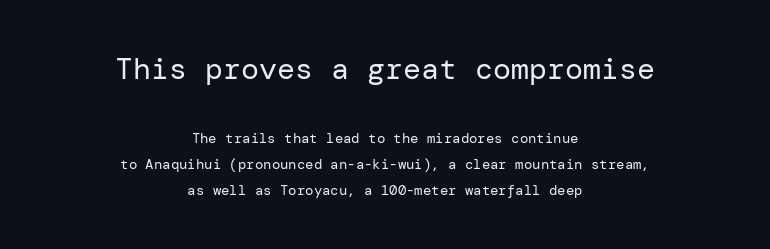
The specimen reads as upright at a glance. I'd call this a sans setting — the letters go barefoot. Leftover space on each line is divided equally before and after the words. Any mark beneath the type? The region is blank.
